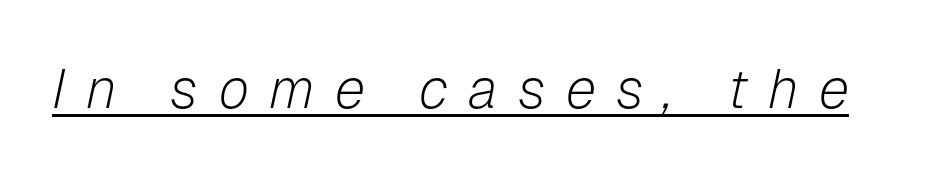
The image shows 55 px light type, italic (leaning right); set unusually wide letter spacing (+0.37 em), underlined; low stroke contrast and a medium x-height.
